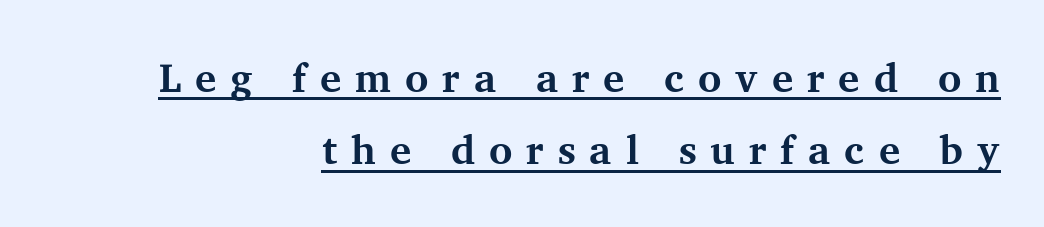
The image shows 40 px bold serif type, upright; set right-aligned, line spacing 1.81x, unusually wide letter spacing (+0.35 em), underlined; medium stroke contrast and a medium x-height.
